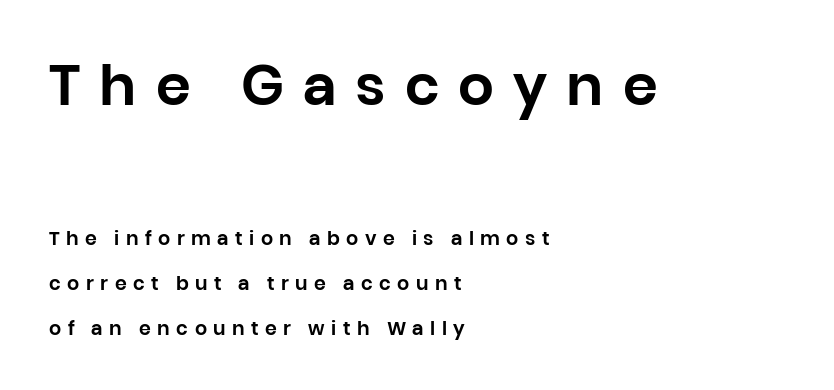
{"serif": "no", "italic": "no", "width": "normal", "stroke_contrast": "low", "x_height": "large", "monospaced": "no", "underline": "no", "align": "left", "line_spacing": "loose", "line_spacing_ratio": 2.36, "letter_spacing": "wide", "letter_spacing_em": 0.34, "larger_block": "first", "size_ratio": 2.95, "glyph_px": 56}
